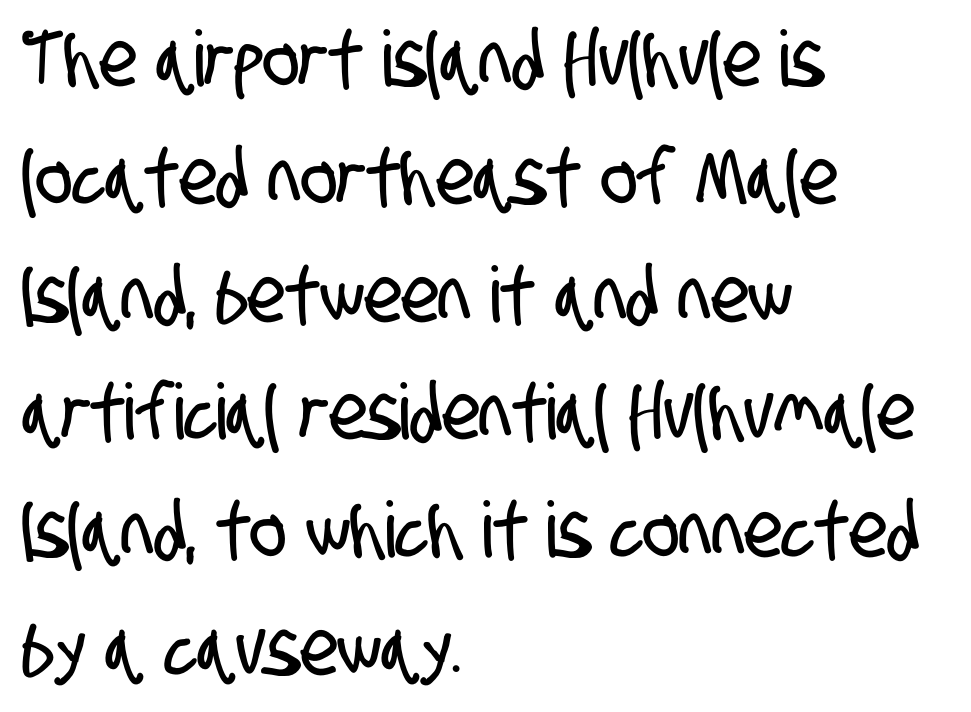
Q: Is the typeface a serif or a sans-serif typeface? A: Sans-serif.
Q: Is the text underlined? A: No.
Q: How is the paragraph aligned? A: Left-aligned.
Q: Is the spacing between letters normal or unusually wide? A: Normal.
Q: Is the spacing between lines tight, normal or loose? A: Normal.
Q: Width (condensed, normal, or wide)? A: Condensed.
Q: Stroke contrast? A: Low.
Q: x-height? A: Large.
Q: Monospaced? A: No.
